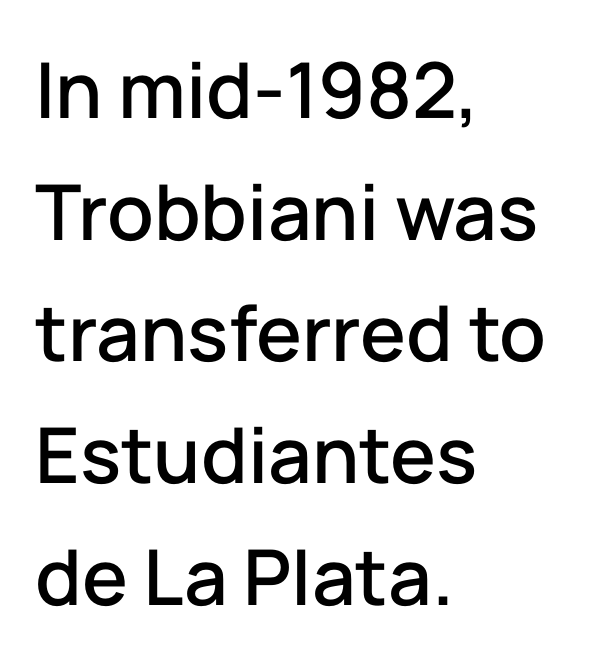
Q: Is the text italic (slanted)? A: No, it is upright.
Q: Is the typeface a serif or a sans-serif typeface? A: Sans-serif.
Q: Is the text underlined? A: No.
Q: How is the paragraph aligned? A: Left-aligned.
Q: Is the spacing between letters normal or unusually wide? A: Normal.
Q: Is the spacing between lines tight, normal or loose? A: Normal.
Q: Width (condensed, normal, or wide)? A: Normal.
Q: Stroke contrast? A: Low.
Q: x-height? A: Medium.
Q: Monospaced? A: No.
